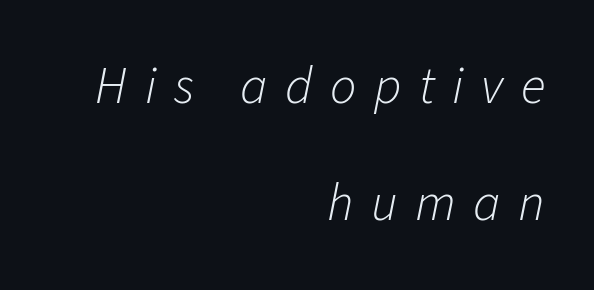
The image shows 52 px light type, italic (leaning right); set right-aligned, loose line spacing (2.25x), unusually wide letter spacing (+0.34 em), not underlined; low stroke contrast and a medium x-height.
